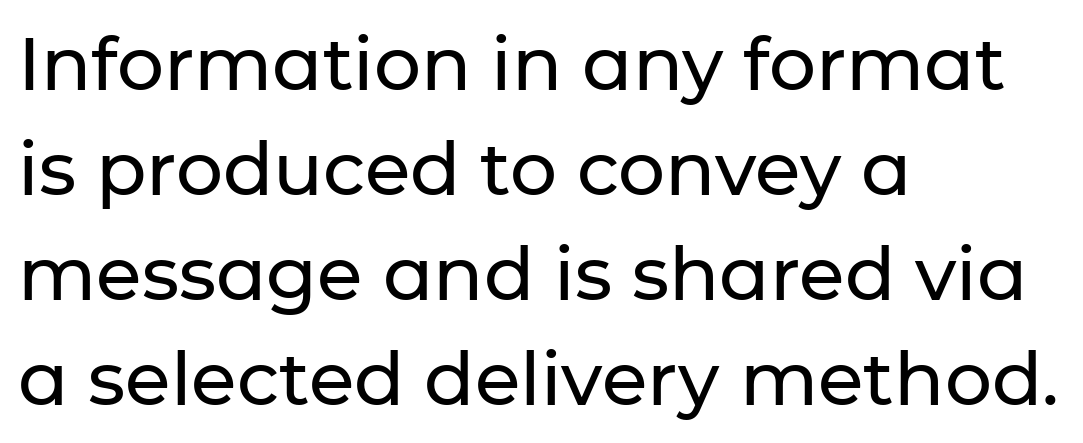
{"serif": "no", "italic": "no", "width": "normal", "stroke_contrast": "low", "x_height": "medium", "monospaced": "no", "underline": "no", "align": "left", "line_spacing": "normal", "line_spacing_ratio": 1.42, "letter_spacing": "normal", "letter_spacing_em": 0.0, "glyph_px": 74}
